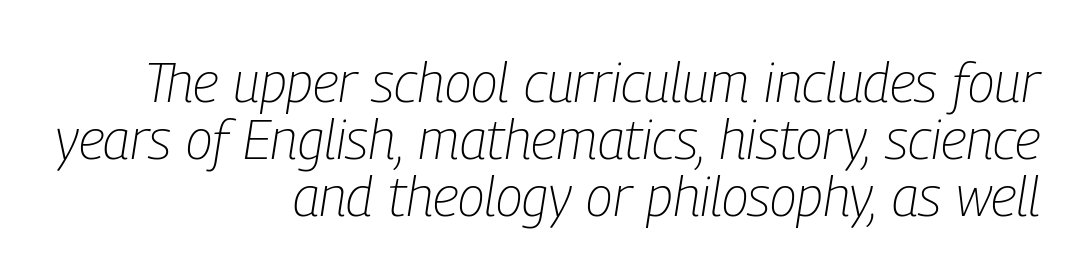
{"italic": "yes", "lean": "right", "slant_degrees": 9, "bold": "no", "weight": "light", "width": "condensed", "stroke_contrast": "low", "x_height": "medium", "monospaced": "no", "underline": "no", "align": "right", "line_spacing": "tight", "line_spacing_ratio": 1.04, "letter_spacing": "normal", "letter_spacing_em": 0.0, "glyph_px": 55}
